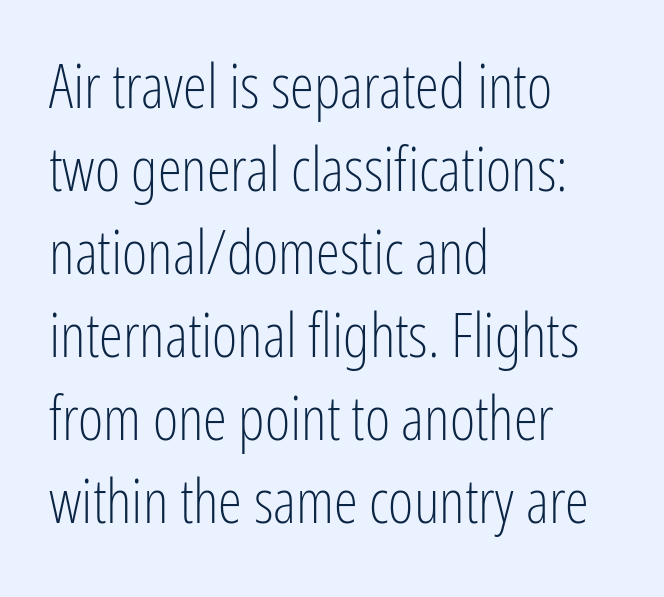
{"serif": "no", "italic": "no", "bold": "no", "weight": "light", "width": "condensed", "stroke_contrast": "low", "x_height": "medium", "monospaced": "no", "underline": "no", "align": "left", "line_spacing": "normal", "line_spacing_ratio": 1.36, "letter_spacing": "normal", "letter_spacing_em": 0.0, "glyph_px": 61}
